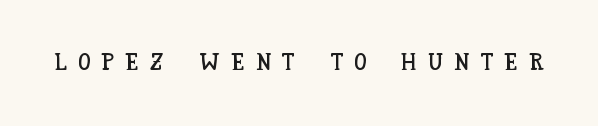
{"italic": "no", "underline": "no", "letter_spacing": "wide", "letter_spacing_em": 0.47, "glyph_px": 24}
